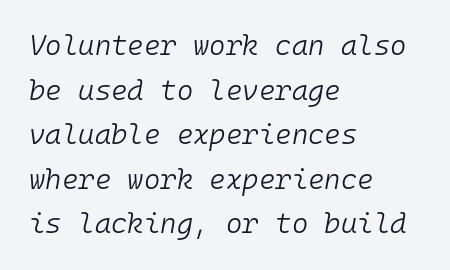
Spacing between characters is what you'd get straight out of the box. The font's italic variant was chosen for this text. The font sits on the lighter half of the weight spectrum, regular included. Typeset ragged right — the left edge is the straight one. The block of text has a typical density, with ordinary space between rows. Has an underline been added? It has not.
